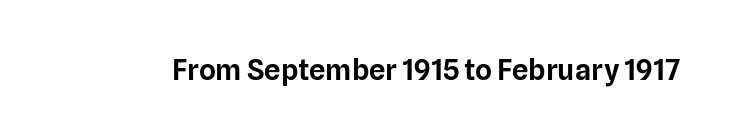
The image shows 29 px sans-serif type, upright; set normal letter spacing, not underlined; low stroke contrast and a medium x-height.
